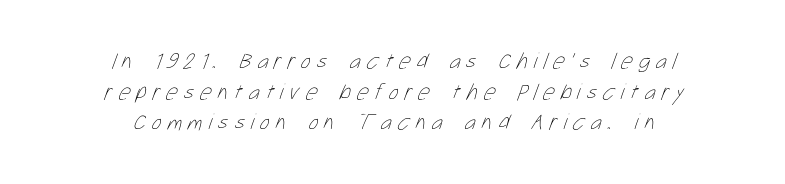
{"bold": "no", "underline": "no", "align": "center", "line_spacing": "normal", "line_spacing_ratio": 1.33, "letter_spacing": "wide", "letter_spacing_em": 0.26, "glyph_px": 23}
